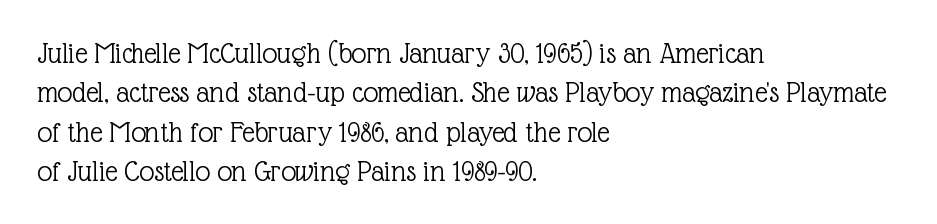
{"serif": "yes", "italic": "no", "bold": "no", "weight": "light", "width": "normal", "x_height": "medium", "monospaced": "no", "underline": "no", "align": "left", "line_spacing": "normal", "line_spacing_ratio": 1.31, "letter_spacing": "normal", "letter_spacing_em": 0.0, "glyph_px": 30}
